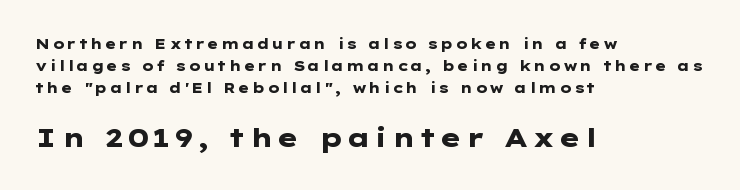
This rendering features lettering with no underline. Teacher's note: observe the even left margin — that is flush-left alignment. When letters stand straight like this, we call the style roman or upright. Quick note: interline space is typical.
